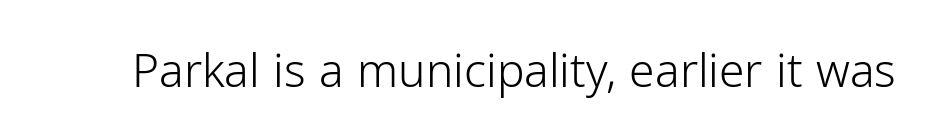
Q: Is the text bold? A: No.
Q: Is the text italic (slanted)? A: No, it is upright.
Q: Is the typeface a serif or a sans-serif typeface? A: Sans-serif.
Q: Is the text underlined? A: No.
Q: Is the spacing between letters normal or unusually wide? A: Normal.
Q: Width (condensed, normal, or wide)? A: Normal.
Q: Stroke contrast? A: Low.
Q: x-height? A: Medium.
Q: Monospaced? A: No.
